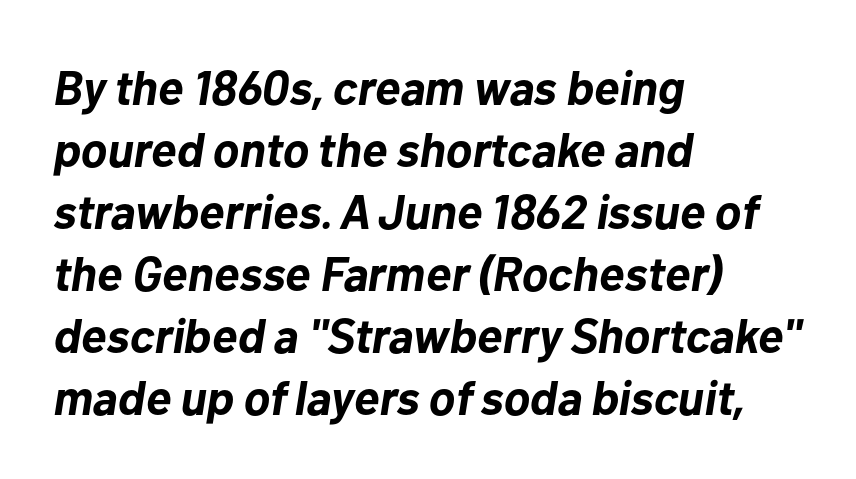
Varying glyph widths throughout — classic text-font behaviour. In CSS terms this would be text-align: left. Notice how descenders clear the ascenders below comfortably — that's standard leading. An italicized treatment has been applied to the whole sample. Glance below the letters and you will spot only blank space. Short note: letters normally spaced.
